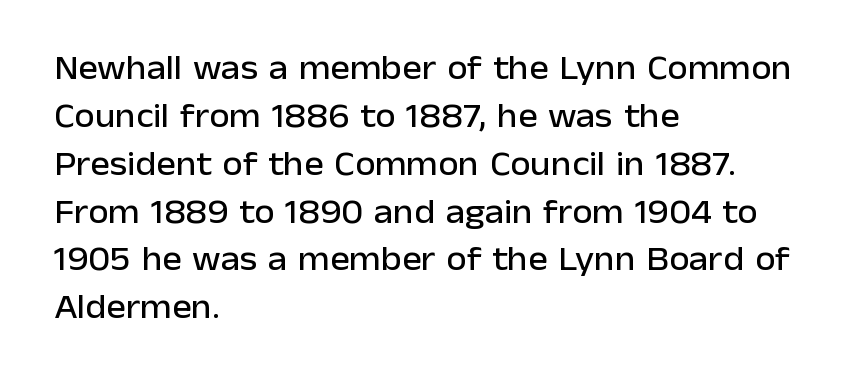
{"serif": "no", "italic": "no", "width": "normal", "stroke_contrast": "low", "x_height": "medium", "monospaced": "no", "underline": "no", "align": "left", "line_spacing": "normal", "line_spacing_ratio": 1.45, "letter_spacing": "normal", "letter_spacing_em": 0.0, "glyph_px": 33}
